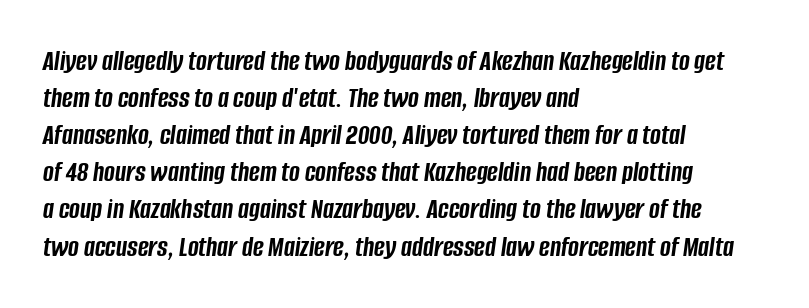
{"italic": "yes", "lean": "right", "slant_degrees": 8, "bold": "yes", "weight": "semibold", "width": "condensed", "stroke_contrast": "low", "x_height": "large", "monospaced": "no", "underline": "no", "align": "left", "line_spacing": "normal", "line_spacing_ratio": 1.28, "letter_spacing": "normal", "letter_spacing_em": 0.0, "glyph_px": 29}
